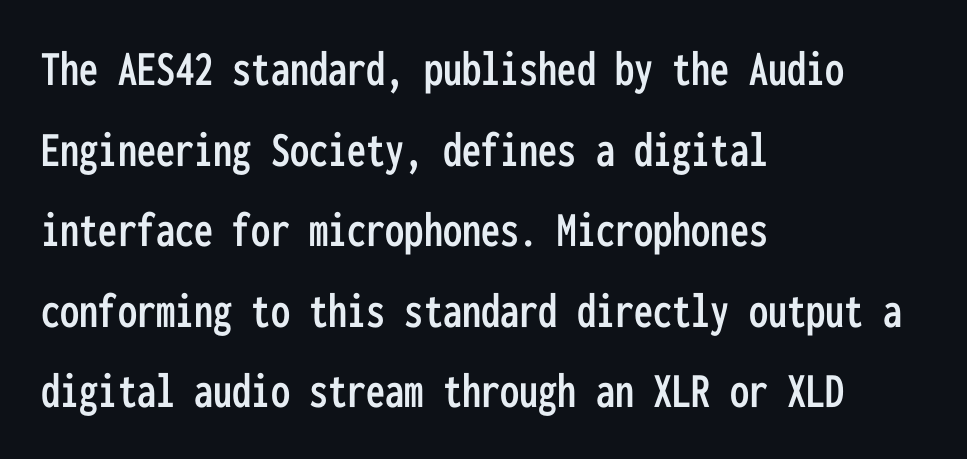
Words float on clear page, feet unadorned. Between one letter and the next there's only the usual sliver of space. No italicization has been applied; the sample stays upright. Note the uniform advance width — an 'i' takes as much space as an 'm'. Notice how descenders clear the ascenders below comfortably — that's standard leading.
